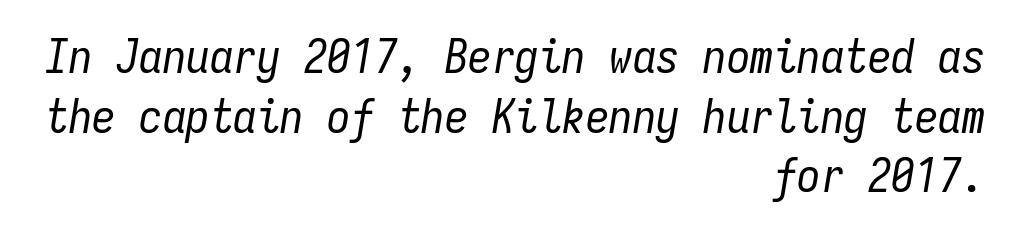
The image shows 47 px regular-weight, condensed type, italic (leaning right), monospaced; set right-aligned, normal line spacing (1.27x), normal letter spacing, not underlined; low stroke contrast and a medium x-height.
